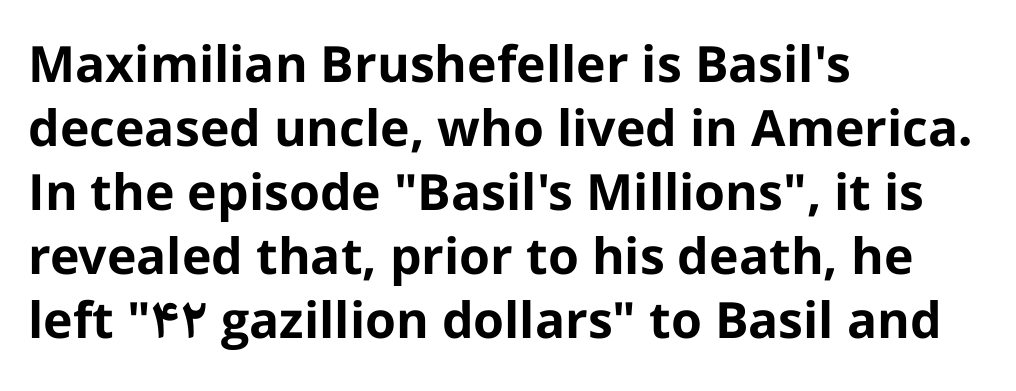
The image shows 50 px bold sans-serif type, upright; set left-aligned, normal line spacing (1.28x), normal letter spacing, not underlined; low stroke contrast and a medium x-height.
